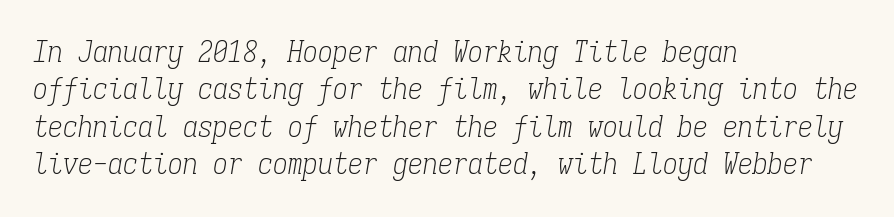
Q: Is the text bold? A: No.
Q: Is the text italic (slanted)? A: Yes, it leans right by about 9 degrees.
Q: Is the typeface a serif or a sans-serif typeface? A: Serif.
Q: Is the text underlined? A: No.
Q: How is the paragraph aligned? A: Left-aligned.
Q: Is the spacing between letters normal or unusually wide? A: Normal.
Q: Is the spacing between lines tight, normal or loose? A: Normal.
Q: Width (condensed, normal, or wide)? A: Condensed.
Q: Stroke contrast? A: Low.
Q: x-height? A: Medium.
Q: Monospaced? A: Yes.
